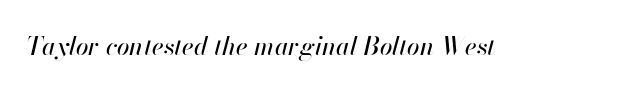
Q: Is the text italic (slanted)? A: Yes, it leans right by about 13 degrees.
Q: Is the text underlined? A: No.
Q: Is the spacing between letters normal or unusually wide? A: Normal.
